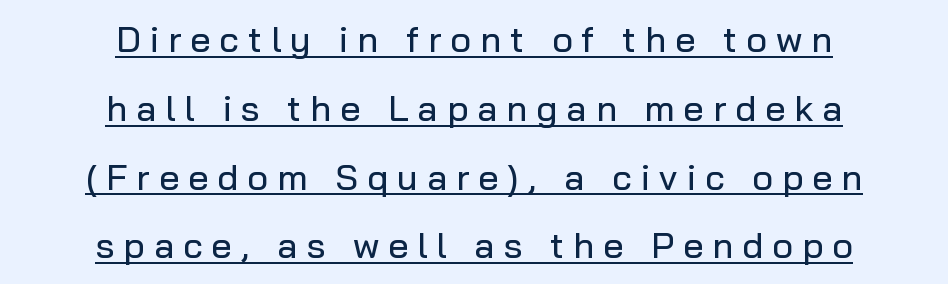
Q: Is the text italic (slanted)? A: No, it is upright.
Q: Is the typeface a serif or a sans-serif typeface? A: Sans-serif.
Q: Is the text underlined? A: Yes.
Q: How is the paragraph aligned? A: Centered.
Q: Is the spacing between letters normal or unusually wide? A: Unusually wide.
Q: Is the spacing between lines tight, normal or loose? A: Loose.
Q: Width (condensed, normal, or wide)? A: Normal.
Q: Stroke contrast? A: Low.
Q: x-height? A: Medium.
Q: Monospaced? A: No.
